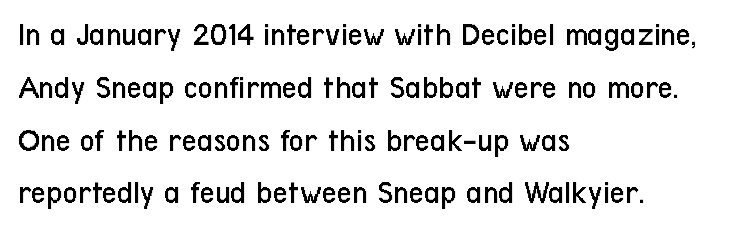
A clean baseline with only descenders dipping below it. This sample has the flowing, uneven cadence of proportional lettering. This rendering employs a face without finishing strokes, i.e., a sans-serif. Is the type heavy? It reads as light-to-regular instead. The font's upright variant was chosen for this text.
